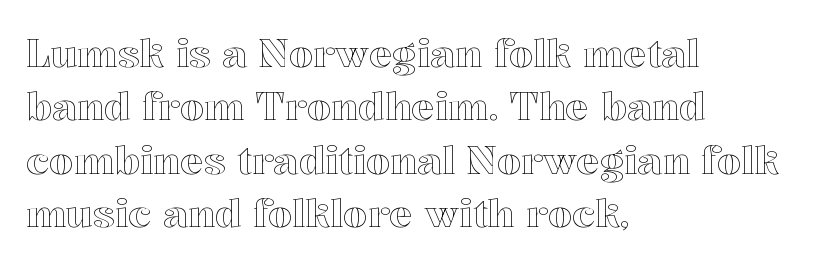
Q: Is the text italic (slanted)? A: No, it is upright.
Q: Is the text underlined? A: No.
Q: How is the paragraph aligned? A: Left-aligned.
Q: Is the spacing between letters normal or unusually wide? A: Normal.
Q: Is the spacing between lines tight, normal or loose? A: Normal.
Q: Width (condensed, normal, or wide)? A: Normal.
Q: x-height? A: Medium.
Q: Monospaced? A: No.
